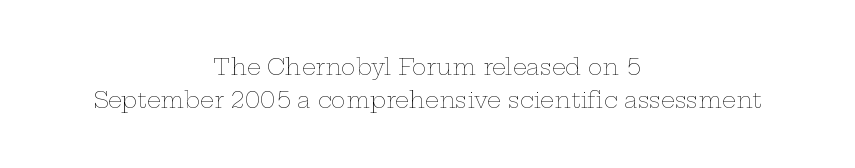
{"italic": "no", "bold": "no", "underline": "no", "align": "center", "line_spacing": "normal", "line_spacing_ratio": 1.51, "letter_spacing": "normal", "letter_spacing_em": 0.0, "glyph_px": 22}
